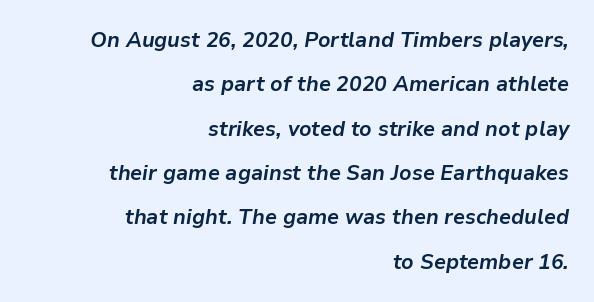
Q: Is the text bold? A: Yes.
Q: Is the text italic (slanted)? A: Yes, it leans right by about 9 degrees.
Q: Is the text underlined? A: No.
Q: How is the paragraph aligned? A: Right-aligned.
Q: Is the spacing between letters normal or unusually wide? A: Normal.
Q: Is the spacing between lines tight, normal or loose? A: Loose.
